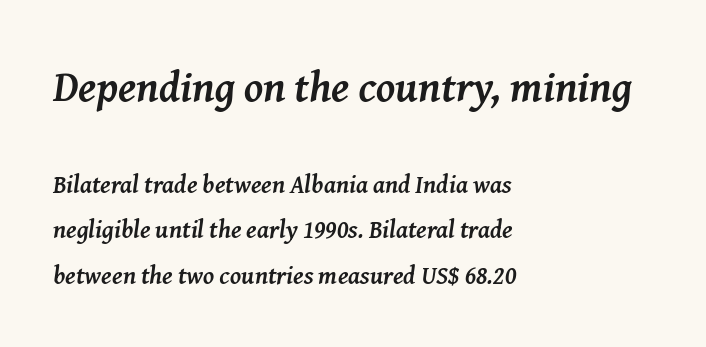
{"serif": "yes", "italic": "yes", "lean": "right", "slant_degrees": 8, "bold": "yes", "weight": "semibold", "width": "normal", "stroke_contrast": "medium", "x_height": "medium", "monospaced": "no", "underline": "no", "align": "left", "line_spacing_ratio": 1.81, "letter_spacing": "normal", "letter_spacing_em": 0.0, "larger_block": "first", "size_ratio": 1.72, "glyph_px": 43}
